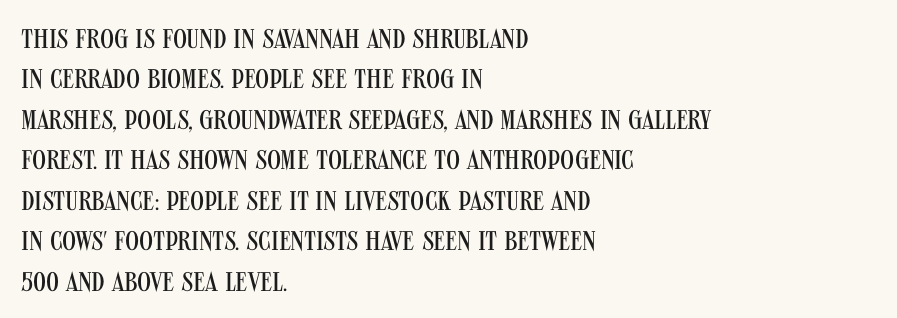
Q: Is the text bold? A: No.
Q: Is the text italic (slanted)? A: No, it is upright.
Q: Is the text underlined? A: No.
Q: How is the paragraph aligned? A: Left-aligned.
Q: Is the spacing between letters normal or unusually wide? A: Normal.
Q: Is the spacing between lines tight, normal or loose? A: Normal.
